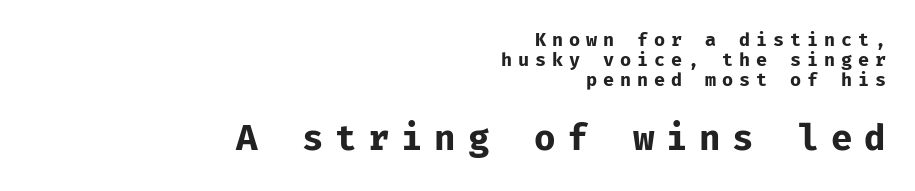
{"serif": "no", "italic": "no", "bold": "yes", "weight": "bold", "width": "normal", "stroke_contrast": "low", "x_height": "medium", "underline": "no", "align": "right", "line_spacing": "tight", "line_spacing_ratio": 1.12, "letter_spacing": "wide", "letter_spacing_em": 0.33, "larger_block": "second", "size_ratio": 1.94, "glyph_px": 35}
